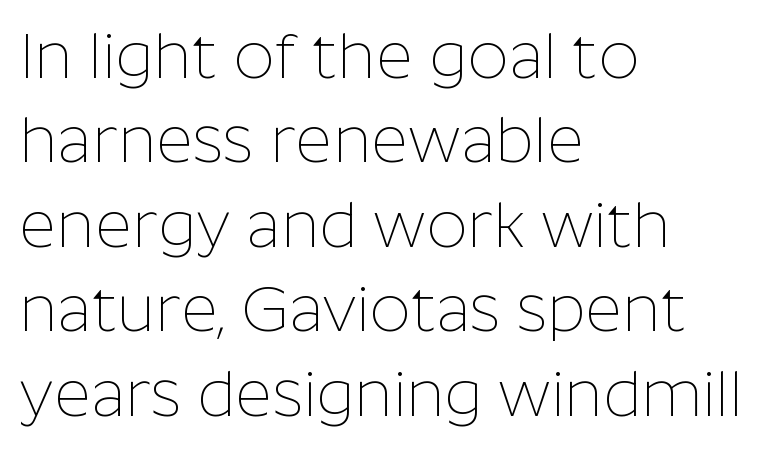
{"serif": "no", "italic": "no", "bold": "no", "weight": "thin", "width": "normal", "stroke_contrast": "low", "x_height": "medium", "monospaced": "no", "underline": "no", "align": "left", "line_spacing": "normal", "line_spacing_ratio": 1.32, "letter_spacing": "normal", "letter_spacing_em": 0.0, "glyph_px": 64}
